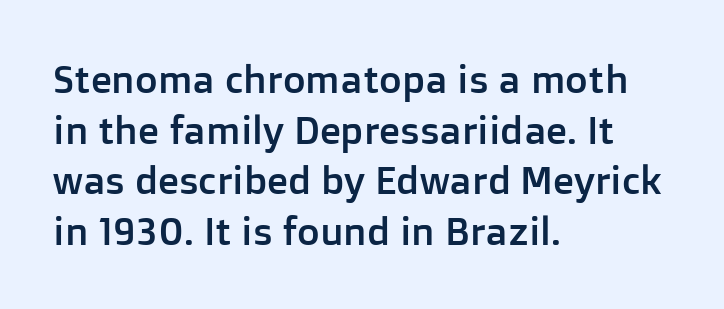
These lines are composed in type without serifs. Spacing between characters is what you'd get straight out of the box. The glyphs are unaccompanied by any horizontal stroke below them. Think of a printed novel: that variable character pitch is what you see here. The passage is arranged the way most books set body copy — flush left.
